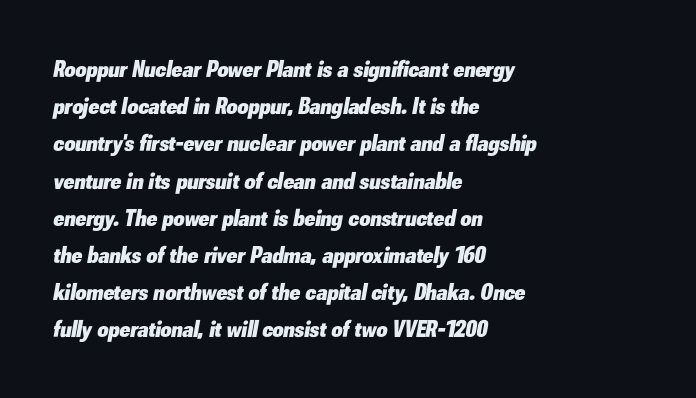
The image shows 24 px bold type, italic (leaning right); set left-aligned, normal line spacing (1.55x), normal letter spacing, not underlined.
